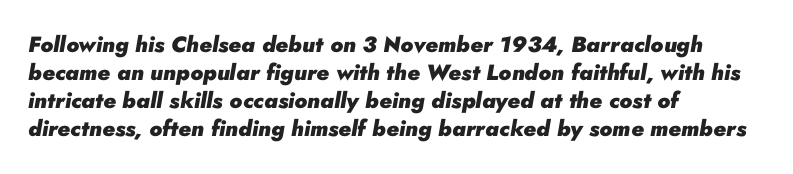
Tracking value appears to be zero — textbook default spacing. The face used here has the dense, thick strokes of a bold. Horizontally, the lines are justified to the leading edge only. The passage shown stacks its lines at a standard gap. The rendering applies a slant to the glyphs. The string is rendered with underlining switched off.
